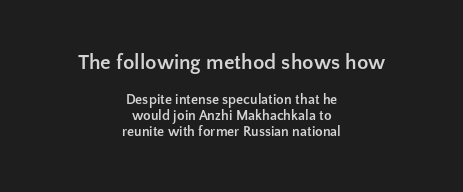
Q: Is the text bold? A: Yes.
Q: Is the text italic (slanted)? A: No, it is upright.
Q: Is the text underlined? A: No.
Q: How is the paragraph aligned? A: Centered.
Q: Is the spacing between letters normal or unusually wide? A: Normal.
Q: Is the spacing between lines tight, normal or loose? A: Tight.
Q: Which block of text is set in a larger size, the first (top) or the second (bottom)? A: The first (top) one.
